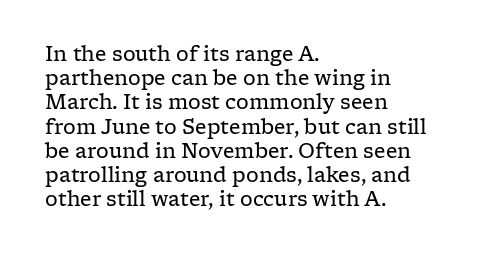
Tall strokes in this sample are plumb rather than angled. Decoration check: the copy has no underline. Words appear dense and cohesive because spacing is normal. The typesetter chose a ragged-right arrangement here.
